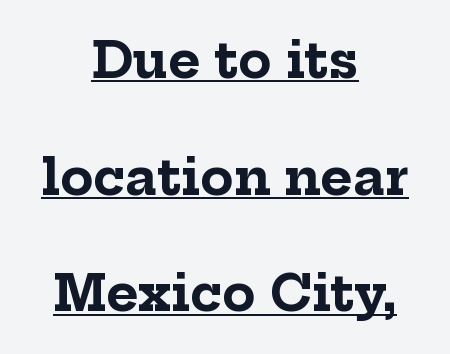
The image shows 49 px bold serif type, upright; set centered, loose line spacing (2.38x), normal letter spacing, underlined; low stroke contrast and a medium x-height.
